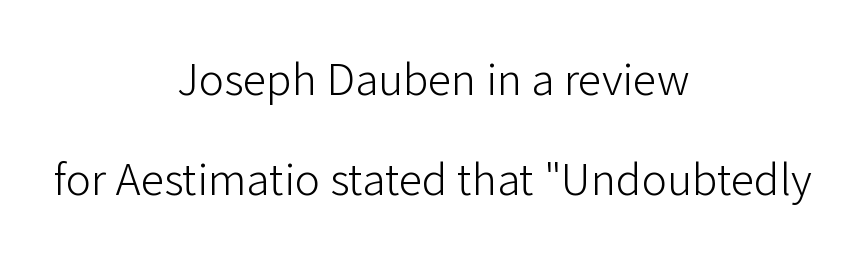
{"serif": "no", "italic": "no", "bold": "no", "weight": "light", "width": "normal", "stroke_contrast": "low", "x_height": "medium", "monospaced": "no", "underline": "no", "align": "center", "line_spacing": "loose", "line_spacing_ratio": 2.12, "letter_spacing": "normal", "letter_spacing_em": 0.0, "glyph_px": 47}
